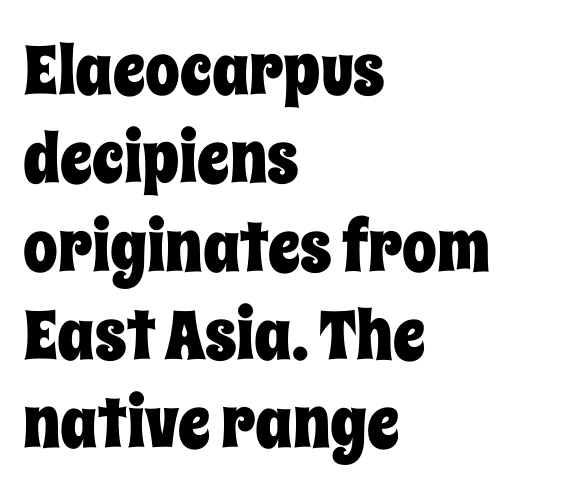
Q: Is the text italic (slanted)? A: No, it is upright.
Q: Is the text underlined? A: No.
Q: How is the paragraph aligned? A: Left-aligned.
Q: Is the spacing between letters normal or unusually wide? A: Normal.
Q: Is the spacing between lines tight, normal or loose? A: Normal.
Q: Width (condensed, normal, or wide)? A: Condensed.
Q: Stroke contrast? A: Low.
Q: x-height? A: Large.
Q: Monospaced? A: No.
